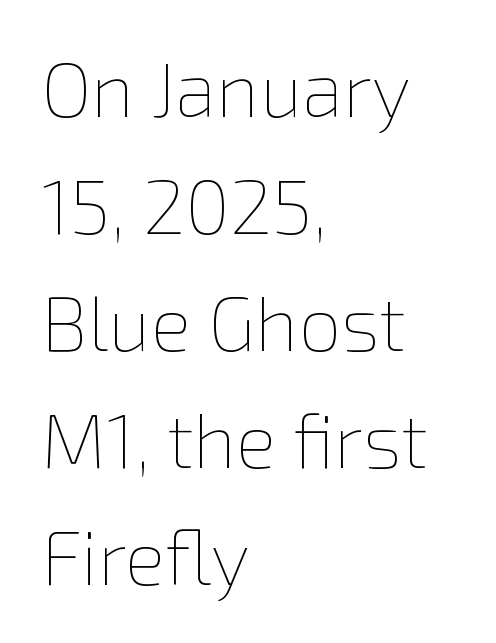
Notice how the stems are strictly vertical — no italics here. Which margin do the lines hug? The left one — the right edge is uneven. Unmarked baselines from the first word to the last. Characters follow at the spacing the type designer built in. This block has exactly the height ordinary leading produces. The font is comparable to plain body text, perhaps lighter.
